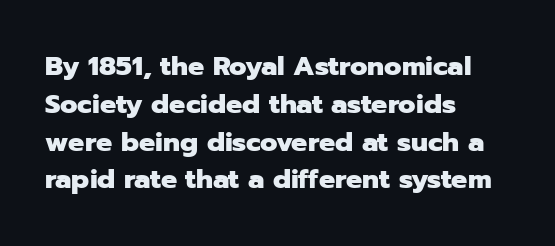
{"italic": "no", "bold": "yes", "underline": "no", "align": "left", "line_spacing": "normal", "line_spacing_ratio": 1.4, "letter_spacing": "normal", "letter_spacing_em": 0.0, "glyph_px": 27}
